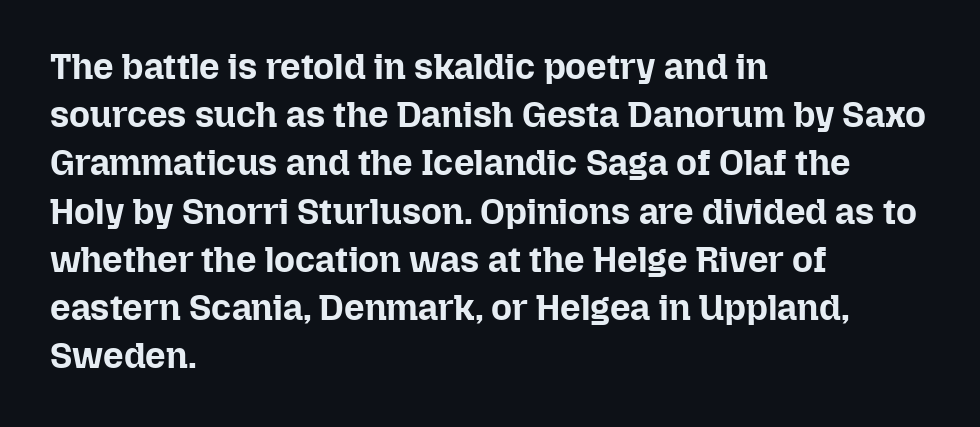
Q: Is the text bold? A: Yes.
Q: Is the text italic (slanted)? A: No, it is upright.
Q: Is the text underlined? A: No.
Q: How is the paragraph aligned? A: Left-aligned.
Q: Is the spacing between letters normal or unusually wide? A: Normal.
Q: Is the spacing between lines tight, normal or loose? A: Normal.
Q: Width (condensed, normal, or wide)? A: Normal.
Q: Stroke contrast? A: Low.
Q: x-height? A: Medium.
Q: Monospaced? A: No.
